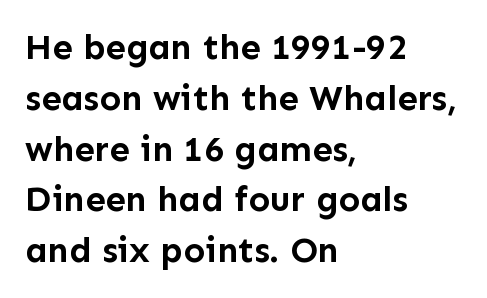
The letters are bold, with thick, heavy strokes. A roman cut, with each character standing at attention. Descenders are the only things crossing below the line. Think of a printed novel: that variable character pitch is what you see here.
